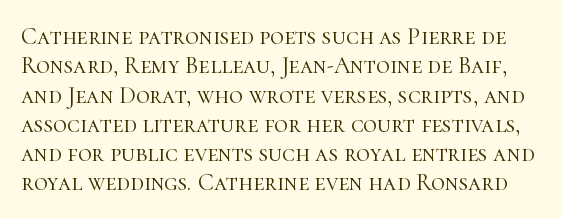
{"italic": "no", "bold": "no", "underline": "no", "line_spacing_ratio": 1.22, "letter_spacing": "normal", "letter_spacing_em": 0.0, "glyph_px": 24}
